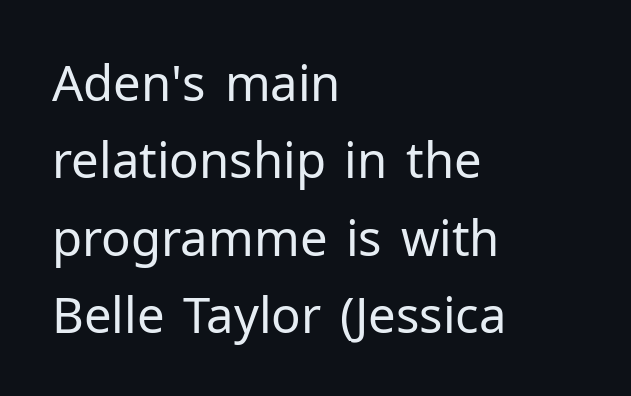
Q: Is the text bold? A: No.
Q: Is the text italic (slanted)? A: No, it is upright.
Q: Is the typeface a serif or a sans-serif typeface? A: Sans-serif.
Q: Is the text underlined? A: No.
Q: How is the paragraph aligned? A: Left-aligned.
Q: Is the spacing between letters normal or unusually wide? A: Normal.
Q: Is the spacing between lines tight, normal or loose? A: Normal.
Q: Width (condensed, normal, or wide)? A: Normal.
Q: Stroke contrast? A: Low.
Q: x-height? A: Medium.
Q: Monospaced? A: No.
